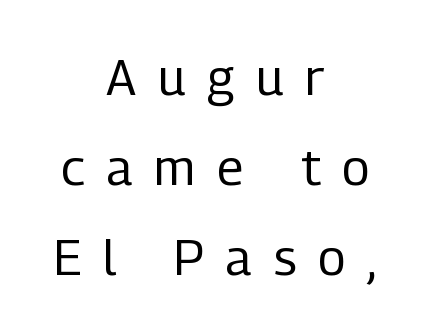
{"serif": "no", "italic": "no", "bold": "no", "weight": "regular", "width": "condensed", "stroke_contrast": "low", "x_height": "medium", "monospaced": "no", "underline": "no", "align": "center", "line_spacing_ratio": 1.8, "letter_spacing": "wide", "letter_spacing_em": 0.44, "glyph_px": 50}
